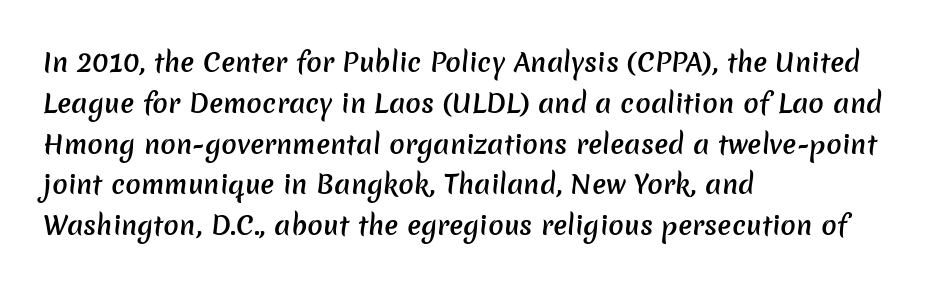
Q: Is the text bold? A: Semi-bold.
Q: Is the text underlined? A: No.
Q: How is the paragraph aligned? A: Left-aligned.
Q: Is the spacing between letters normal or unusually wide? A: Normal.
Q: Is the spacing between lines tight, normal or loose? A: Normal.
